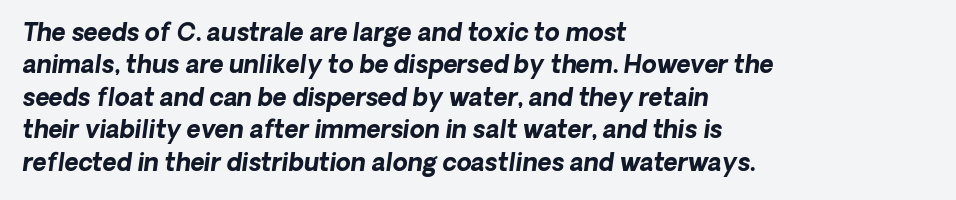
Q: Is the text bold? A: Yes.
Q: Is the text italic (slanted)? A: Yes, it leans right by about 8 degrees.
Q: Is the text underlined? A: No.
Q: How is the paragraph aligned? A: Left-aligned.
Q: Is the spacing between letters normal or unusually wide? A: Normal.
Q: Is the spacing between lines tight, normal or loose? A: Normal.
